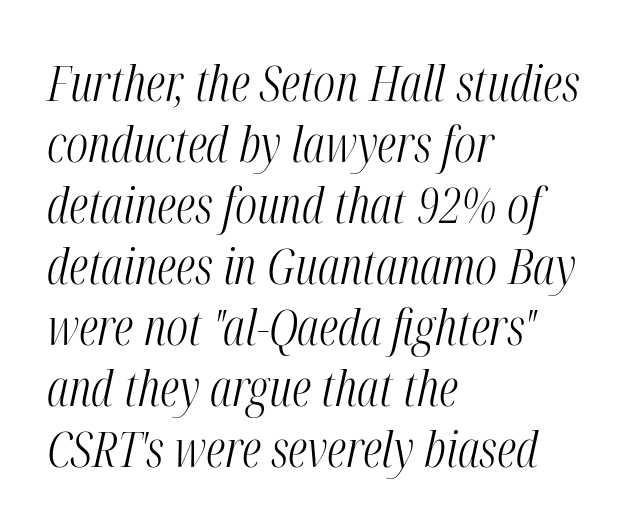
Yep, that's italic — everything's leaning. A clean baseline with only descenders dipping below it. Stem width sits at or under what a default text font uses. Is this a fixed-width face? No — the glyphs have proportional, varying widths. This rendering uses left alignment, leaving the right contour irregular.
